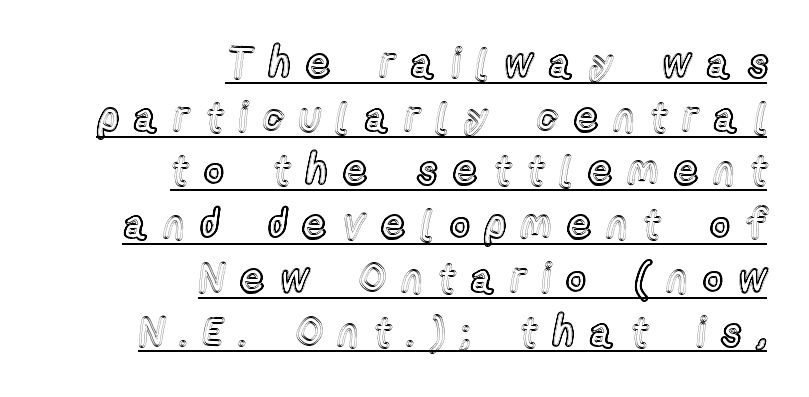
Letter spacing: wide. Horizontally, the lines are justified to the trailing edge only. Proportional: the letters do not fall into vertical columns.
